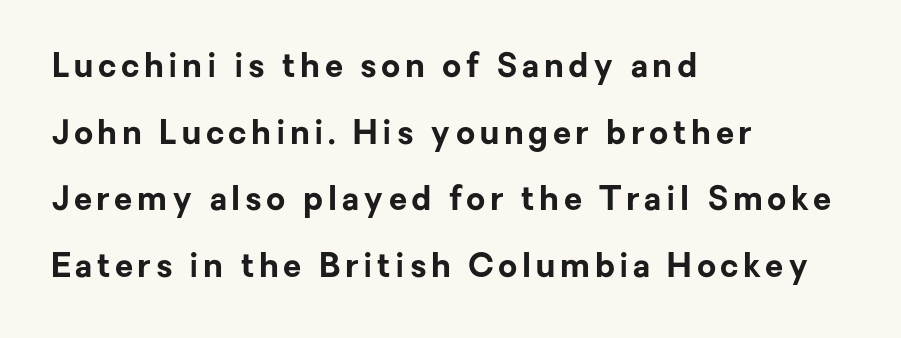
Q: Is the text bold? A: Yes.
Q: Is the text italic (slanted)? A: No, it is upright.
Q: Is the typeface a serif or a sans-serif typeface? A: Sans-serif.
Q: Is the text underlined? A: No.
Q: How is the paragraph aligned? A: Left-aligned.
Q: Is the spacing between lines tight, normal or loose? A: Loose.
Q: Width (condensed, normal, or wide)? A: Normal.
Q: Stroke contrast? A: Low.
Q: x-height? A: Medium.
Q: Monospaced? A: No.
